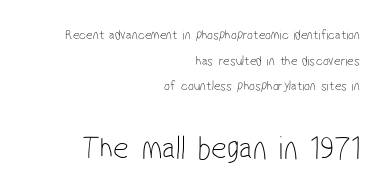
Q: Is the text bold? A: No.
Q: Is the typeface a serif or a sans-serif typeface? A: Sans-serif.
Q: Is the text underlined? A: No.
Q: How is the paragraph aligned? A: Right-aligned.
Q: Is the spacing between letters normal or unusually wide? A: Normal.
Q: Which block of text is set in a larger size, the first (top) or the second (bottom)? A: The second (bottom) one.
Q: Width (condensed, normal, or wide)? A: Condensed.
Q: Stroke contrast? A: Low.
Q: x-height? A: Medium.
Q: Monospaced? A: No.
